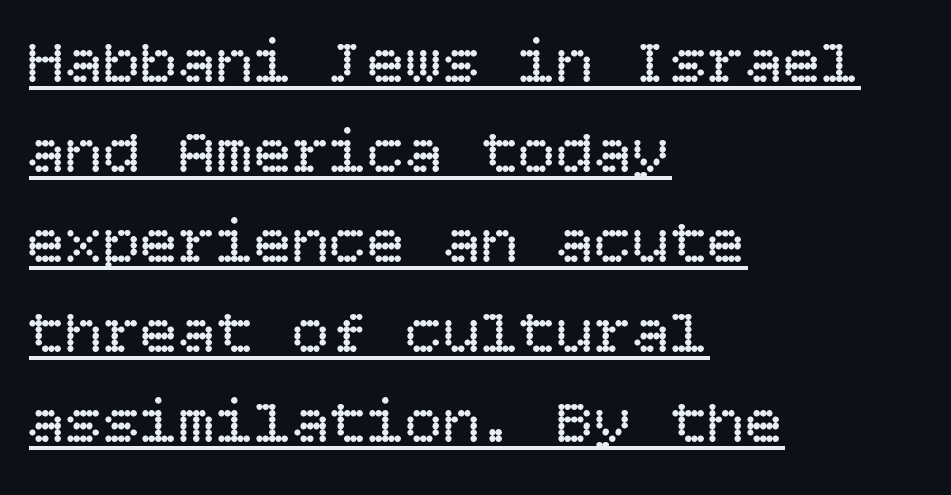
Q: Is the text bold? A: No.
Q: Is the text italic (slanted)? A: No, it is upright.
Q: Is the text underlined? A: Yes.
Q: How is the paragraph aligned? A: Left-aligned.
Q: Is the spacing between letters normal or unusually wide? A: Normal.
Q: Is the spacing between lines tight, normal or loose? A: Normal.
Q: Width (condensed, normal, or wide)? A: Normal.
Q: Stroke contrast? A: Low.
Q: x-height? A: Large.
